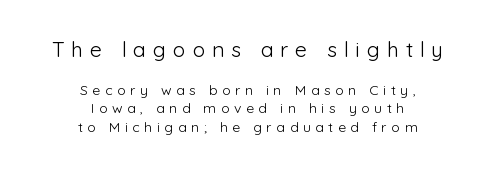
{"italic": "no", "bold": "no", "underline": "no", "align": "center", "line_spacing": "normal", "line_spacing_ratio": 1.33, "letter_spacing": "wide", "letter_spacing_em": 0.33, "larger_block": "first", "size_ratio": 1.5, "glyph_px": 21}
